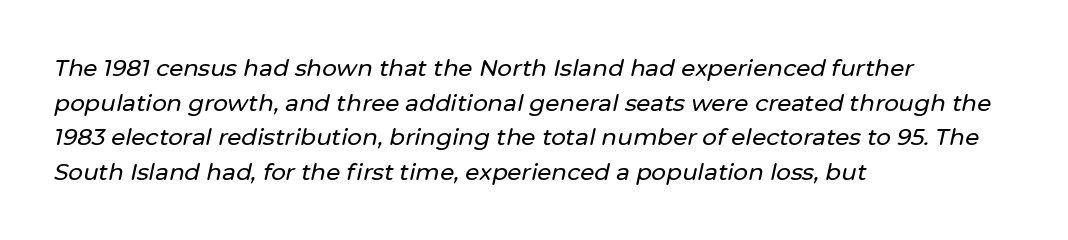
Glance below the letters and you will spot only blank space. Nothing unusual about the tracking: characters are spaced as the font intends. You can tell it's italic because the verticals aren't actually vertical. Alignment: flush left.
